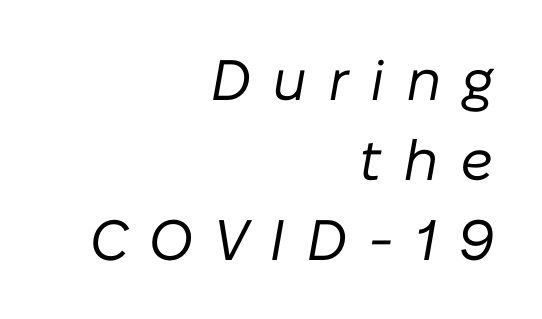
The image shows 57 px regular-weight type, italic (leaning right); set right-aligned, normal line spacing (1.4x), unusually wide letter spacing (+0.37 em), not underlined; low stroke contrast and a medium x-height.
